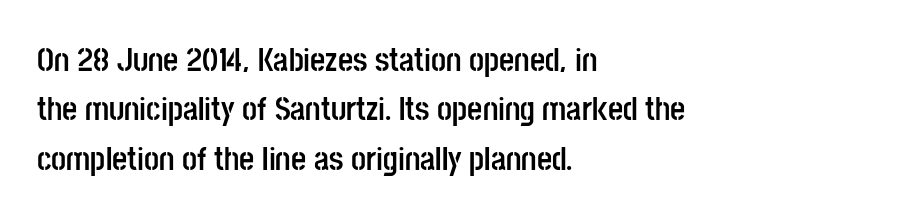
Each glyph is drawn with heavy, bold strokes. The area under the type is left untouched. Here the glyphs are tracked normally, forming tight word shapes. This sample keeps an unexceptional amount of space between lines.
